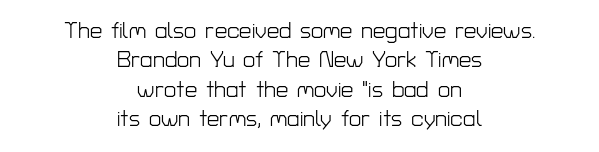
In terms of letterspacing, this is plain default setting. Stem width sits at or under what a default text font uses. The gap between lines stays unmarked. Nope, not italic — everything's standing straight.
